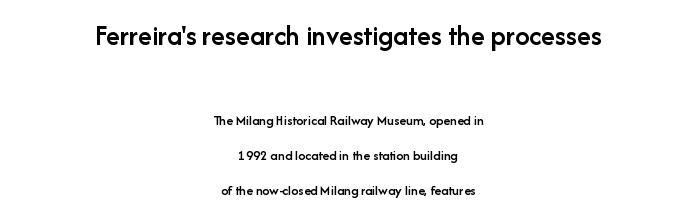
No feet cap the strokes, marking this as sans-serif type. The initial chunk of copy outweighs the following chunk in type size. This block would shrink considerably if given ordinary leading; it's expanded now. The lines are quadded center.
